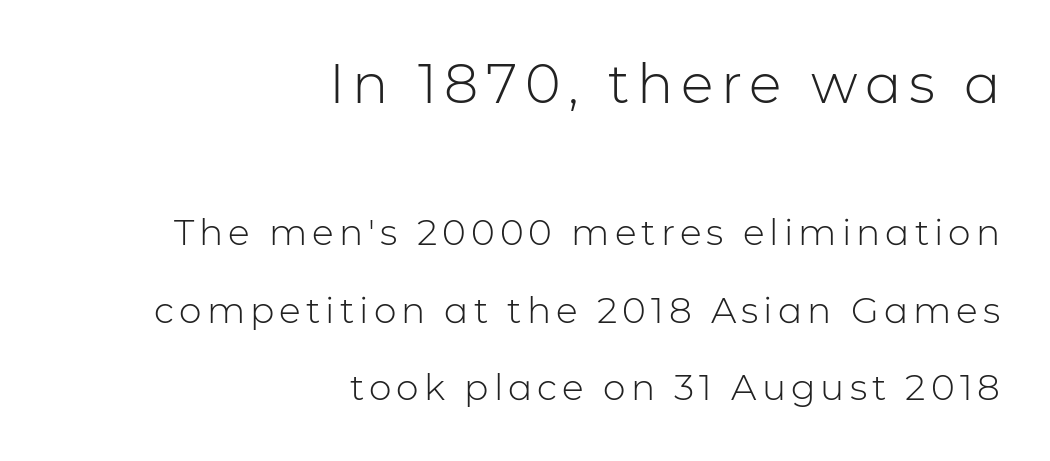
{"serif": "no", "italic": "no", "bold": "no", "weight": "light", "width": "normal", "stroke_contrast": "low", "x_height": "medium", "monospaced": "no", "underline": "no", "align": "right", "line_spacing": "loose", "line_spacing_ratio": 2.16, "larger_block": "first", "size_ratio": 1.5, "glyph_px": 54}
